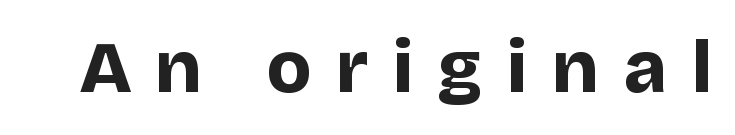
You'd pick this weight for a headline — it's a proper bold. Letterform terminals end flat and unadorned throughout the passage. This rendering features lettering with no underline. The gaps between neighbouring characters are conspicuously large.
